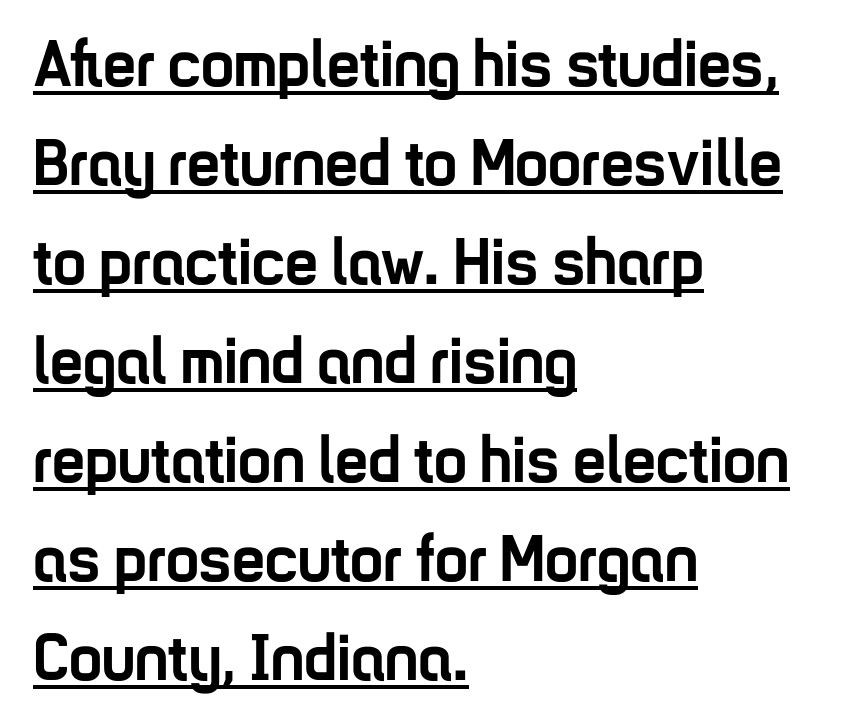
Q: Is the text bold? A: Yes.
Q: Is the text italic (slanted)? A: No, it is upright.
Q: Is the typeface a serif or a sans-serif typeface? A: Sans-serif.
Q: Is the text underlined? A: Yes.
Q: How is the paragraph aligned? A: Left-aligned.
Q: Is the spacing between letters normal or unusually wide? A: Normal.
Q: Is the spacing between lines tight, normal or loose? A: Normal.
Q: Width (condensed, normal, or wide)? A: Condensed.
Q: Stroke contrast? A: Low.
Q: x-height? A: Medium.
Q: Monospaced? A: No.
